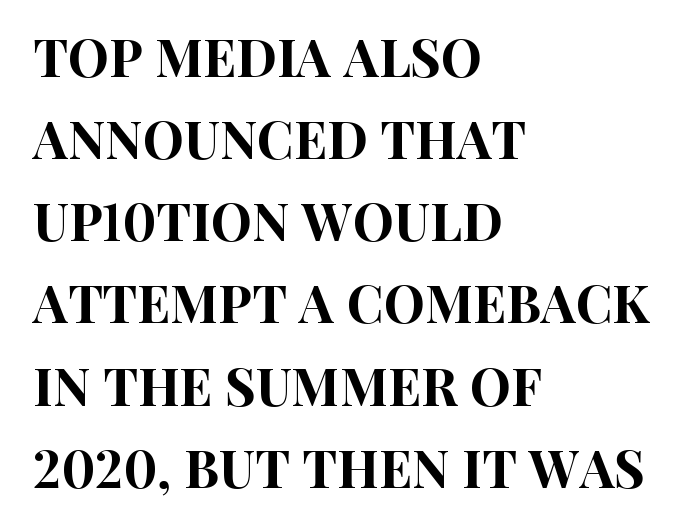
Is the letter spacing exaggerated? No — it looks like the ordinary default. In terms of leading, this rendering sits right in the middle. A clean baseline with only descenders dipping below it. The letters advance in unequal steps, a hallmark of proportional type.
